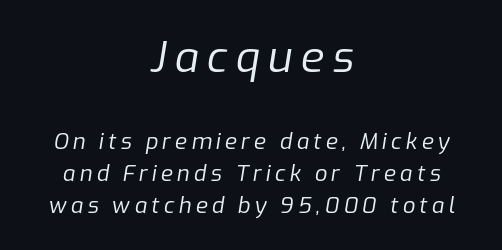
The image shows 43 px regular-weight type, italic (leaning right); set centered, normal line spacing (1.47x), not underlined; the first (top) block is 1.95x larger; low stroke contrast and a medium x-height.
